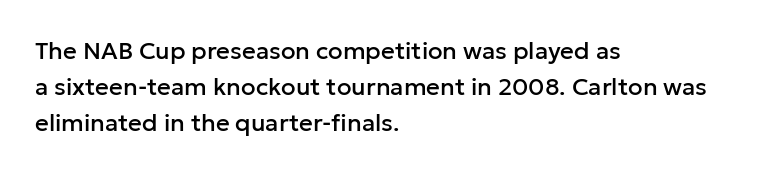
Summary of vertical rhythm: regular, with standard interline spacing. Is the block centered? No — it sits flush against the left margin. Nobody drew a line under any word here. Unlike italic type, these characters show no tilt at all.
